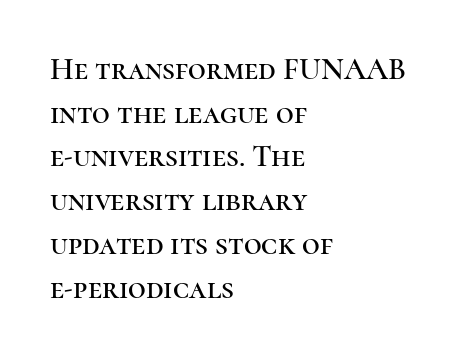
The image shows 31 px serif type, upright; set left-aligned, normal line spacing (1.41x), normal letter spacing, not underlined; high stroke contrast and a medium x-height.
